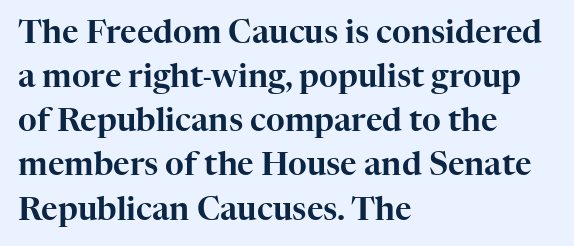
{"serif": "yes", "italic": "no", "width": "normal", "stroke_contrast": "high", "x_height": "medium", "monospaced": "no", "underline": "no", "align": "left", "line_spacing": "normal", "line_spacing_ratio": 1.38, "letter_spacing": "normal", "letter_spacing_em": 0.0, "glyph_px": 32}
